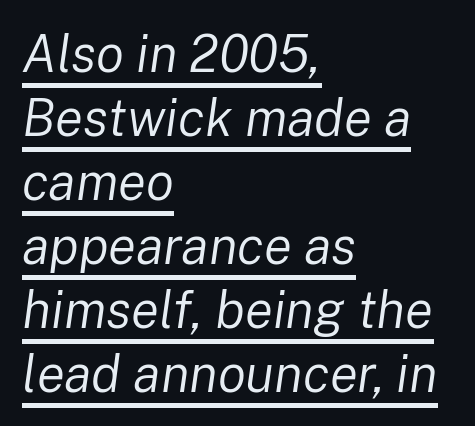
Each line of the rendering has a horizontal stroke beneath the glyphs. The strokes carry an ordinary text weight at most. A typesetter would call this proportional, since set widths differ per character. The paragraph has a hard left edge and a soft right edge. The face used here has a pronounced slope to its letters.
